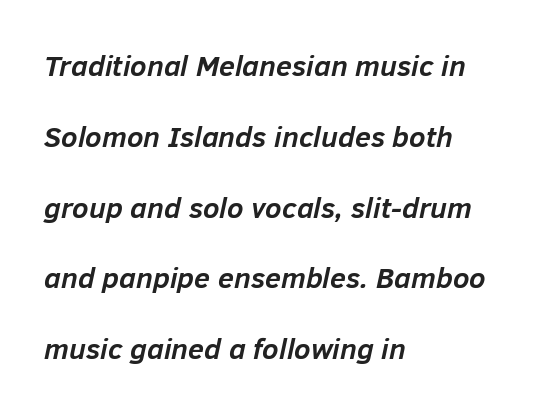
The image shows 29 px semibold type, italic (leaning right); set left-aligned, loose line spacing (2.44x), normal letter spacing, not underlined; low stroke contrast and a medium x-height.
